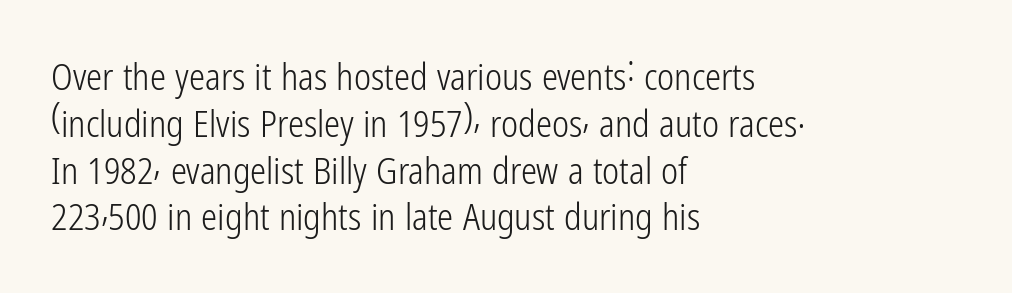
Nothing sits at the stroke ends, so this counts as sans-serif. Unlike italic type, these characters show no tilt at all. Rows of type keep a routine distance in the vertical direction. The passage shown is typed in a proportional face where columns would drift. The strokes carry an ordinary text weight at most.
